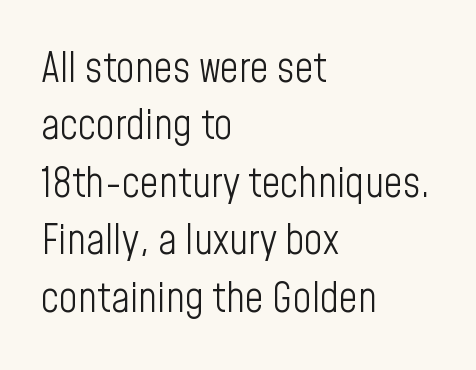
{"serif": "no", "italic": "no", "bold": "no", "weight": "light", "width": "condensed", "stroke_contrast": "low", "x_height": "medium", "monospaced": "no", "underline": "no", "align": "left", "line_spacing": "normal", "line_spacing_ratio": 1.4, "letter_spacing": "normal", "letter_spacing_em": 0.0, "glyph_px": 41}
